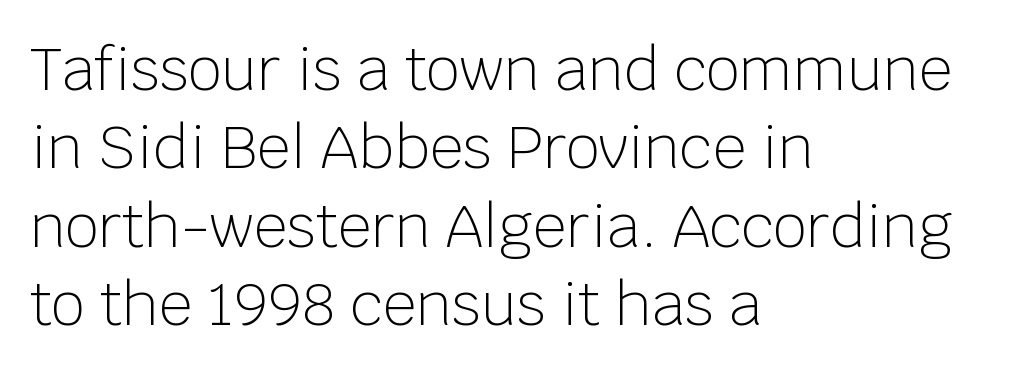
Q: Is the text bold? A: No.
Q: Is the text italic (slanted)? A: No, it is upright.
Q: Is the typeface a serif or a sans-serif typeface? A: Sans-serif.
Q: Is the text underlined? A: No.
Q: How is the paragraph aligned? A: Left-aligned.
Q: Is the spacing between letters normal or unusually wide? A: Normal.
Q: Is the spacing between lines tight, normal or loose? A: Normal.
Q: Width (condensed, normal, or wide)? A: Normal.
Q: Stroke contrast? A: Low.
Q: x-height? A: Large.
Q: Monospaced? A: No.
